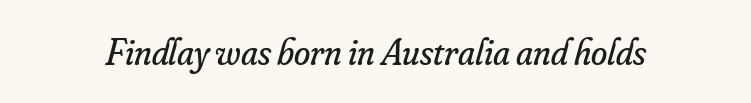
The image shows 37 px regular-weight serif type, italic (leaning right); set normal letter spacing, not underlined; low stroke contrast and a small x-height.
